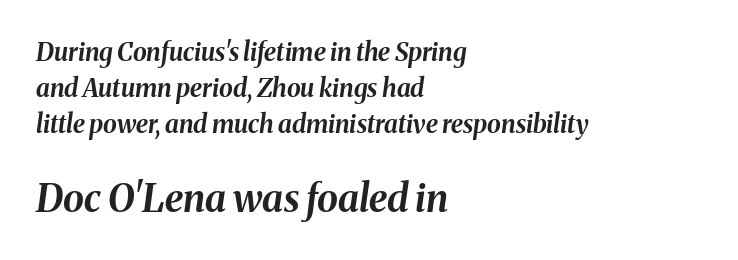
Q: Is the text bold? A: Yes.
Q: Is the text italic (slanted)? A: Yes, it leans right by about 8 degrees.
Q: Is the text underlined? A: No.
Q: How is the paragraph aligned? A: Left-aligned.
Q: Is the spacing between letters normal or unusually wide? A: Normal.
Q: Is the spacing between lines tight, normal or loose? A: Normal.
Q: Which block of text is set in a larger size, the first (top) or the second (bottom)? A: The second (bottom) one.
Q: Width (condensed, normal, or wide)? A: Normal.
Q: Stroke contrast? A: Medium.
Q: x-height? A: Medium.
Q: Monospaced? A: No.
